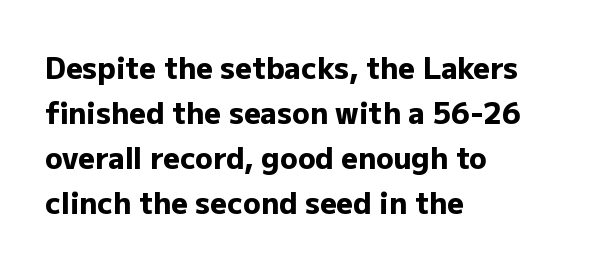
{"serif": "no", "italic": "no", "bold": "yes", "weight": "heavy", "width": "normal", "stroke_contrast": "low", "x_height": "medium", "monospaced": "no", "underline": "no", "align": "left", "line_spacing": "normal", "line_spacing_ratio": 1.55, "letter_spacing": "normal", "letter_spacing_em": 0.0, "glyph_px": 29}
